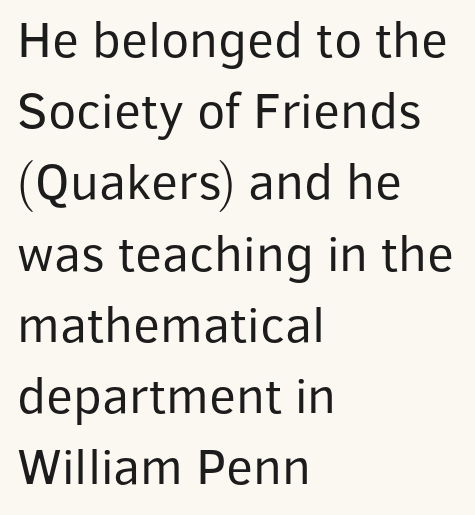
The image shows 52 px regular-weight sans-serif type, upright; set left-aligned, normal line spacing (1.37x), normal letter spacing, not underlined; low stroke contrast and a medium x-height.
